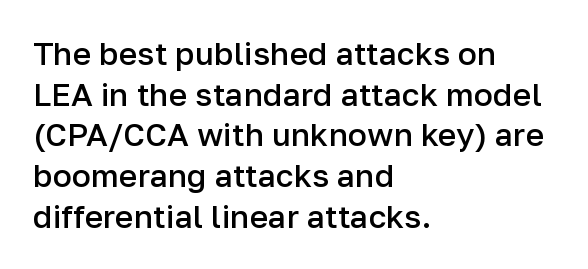
The letterforms sit shoulder to shoulder at normal distance. Every stem runs plumb, perpendicular to the baseline. Lines of text with bare space underneath. Vertical spacing — default.
